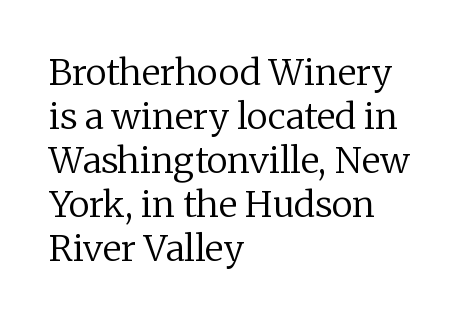
The image shows 36 px regular-weight serif type, upright; set left-aligned, line spacing 1.22x, normal letter spacing, not underlined; low stroke contrast and a medium x-height.
